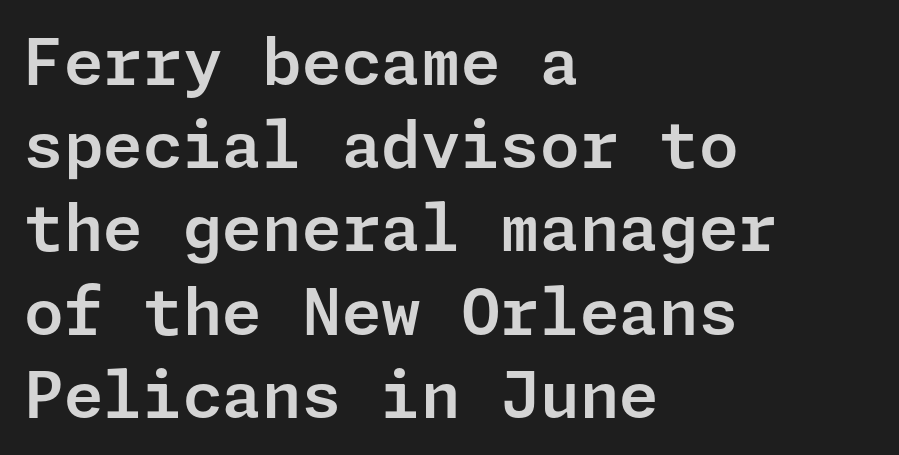
Q: Is the text italic (slanted)? A: No, it is upright.
Q: Is the typeface a serif or a sans-serif typeface? A: Sans-serif.
Q: Is the text underlined? A: No.
Q: How is the paragraph aligned? A: Left-aligned.
Q: Is the spacing between letters normal or unusually wide? A: Normal.
Q: Is the spacing between lines tight, normal or loose? A: Normal.
Q: Width (condensed, normal, or wide)? A: Normal.
Q: Stroke contrast? A: Low.
Q: x-height? A: Medium.
